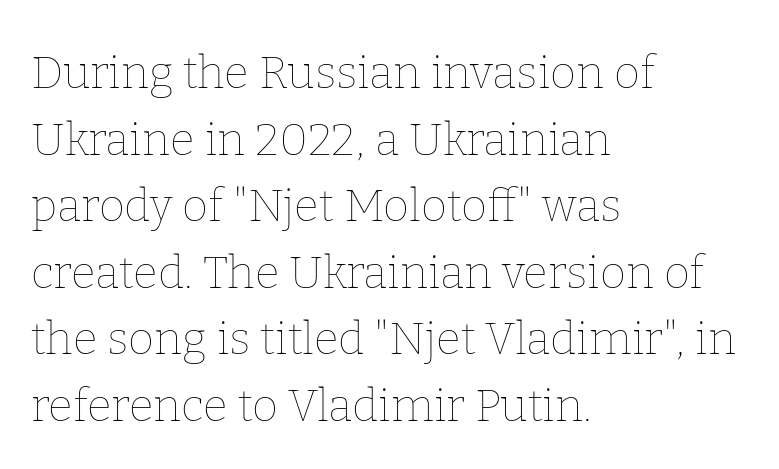
Q: Is the text bold? A: No.
Q: Is the text italic (slanted)? A: No, it is upright.
Q: Is the text underlined? A: No.
Q: How is the paragraph aligned? A: Left-aligned.
Q: Is the spacing between letters normal or unusually wide? A: Normal.
Q: Is the spacing between lines tight, normal or loose? A: Normal.
Q: Width (condensed, normal, or wide)? A: Normal.
Q: Stroke contrast? A: Low.
Q: x-height? A: Medium.
Q: Monospaced? A: No.
